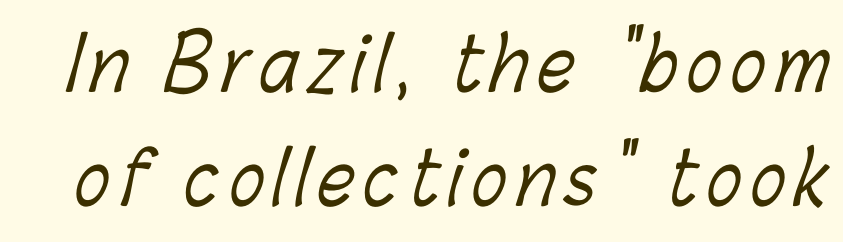
The image shows 73 px light, condensed type; set normal line spacing (1.56x), not underlined; low stroke contrast and a medium x-height.
